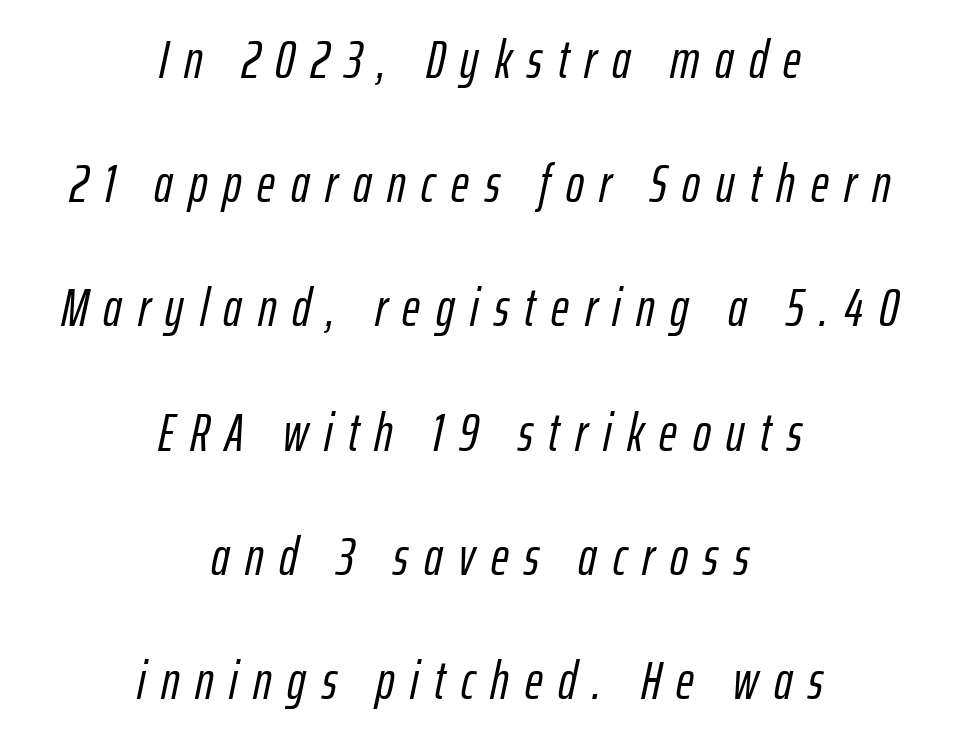
The image shows 54 px condensed type, italic (leaning right); set centered, loose line spacing (2.3x), unusually wide letter spacing (+0.29 em), not underlined; low stroke contrast and a medium x-height.
